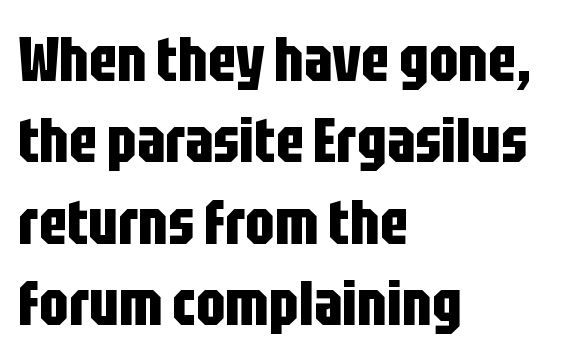
The image shows 63 px bold, condensed sans-serif type, upright; set left-aligned, normal line spacing (1.29x), normal letter spacing, not underlined; low stroke contrast and a large x-height.
